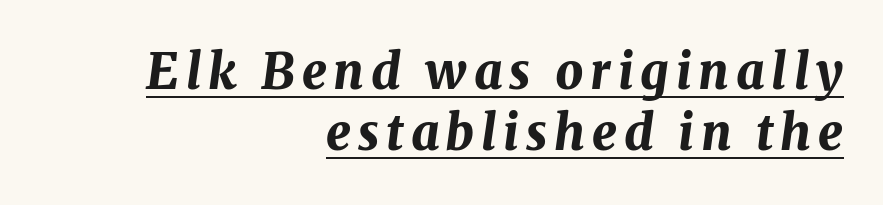
The passage shown leans; its letterforms are oblique. The face used here is proportionally spaced, like ordinary book or web type. Visually the block forms a straight wall on the right and a jagged coastline on the left. Notice how descenders clear the ascenders below comfortably — that's standard leading. Underline: present. Each glyph is drawn with heavy, bold strokes.
